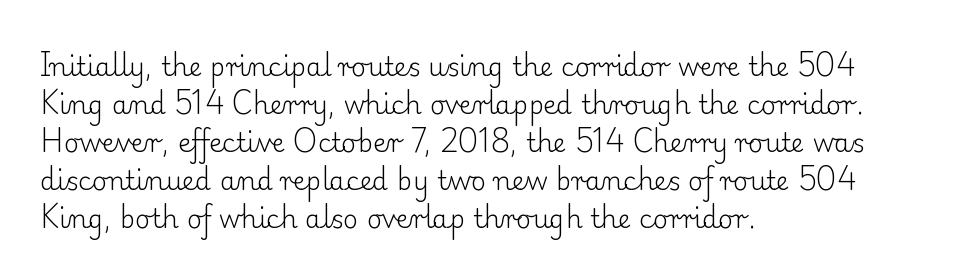
Q: Is the text bold? A: No.
Q: Is the text italic (slanted)? A: No, it is upright.
Q: Is the text underlined? A: No.
Q: How is the paragraph aligned? A: Left-aligned.
Q: Is the spacing between letters normal or unusually wide? A: Normal.
Q: Is the spacing between lines tight, normal or loose? A: Normal.
